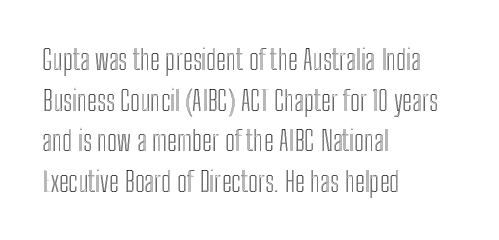
{"italic": "no", "width": "condensed", "x_height": "medium", "monospaced": "no", "underline": "no", "align": "left", "line_spacing": "normal", "line_spacing_ratio": 1.45, "letter_spacing": "normal", "letter_spacing_em": 0.0, "glyph_px": 28}
